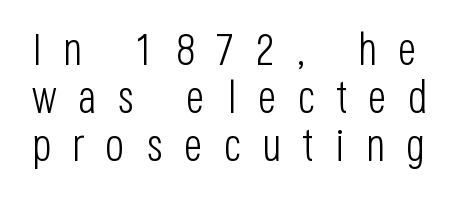
Q: Is the text bold? A: No.
Q: Is the text italic (slanted)? A: No, it is upright.
Q: Is the typeface a serif or a sans-serif typeface? A: Sans-serif.
Q: Is the text underlined? A: No.
Q: Is the spacing between letters normal or unusually wide? A: Unusually wide.
Q: Is the spacing between lines tight, normal or loose? A: Tight.
Q: Width (condensed, normal, or wide)? A: Condensed.
Q: Stroke contrast? A: Low.
Q: x-height? A: Large.
Q: Monospaced? A: No.
